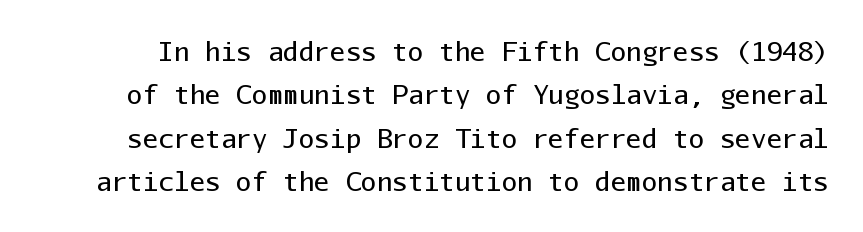
Q: Is the text bold? A: No.
Q: Is the text italic (slanted)? A: No, it is upright.
Q: Is the text underlined? A: No.
Q: Is the spacing between letters normal or unusually wide? A: Normal.
Q: Is the spacing between lines tight, normal or loose? A: Normal.
